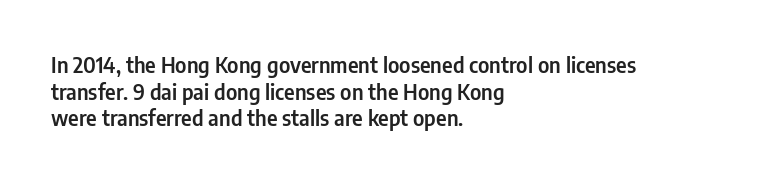
Successive baselines arrive at the customary interval. The space directly below the letters is spotless. The face used here is rendered with its standard letterfit. The rendering anchors every line to the left-hand side.
